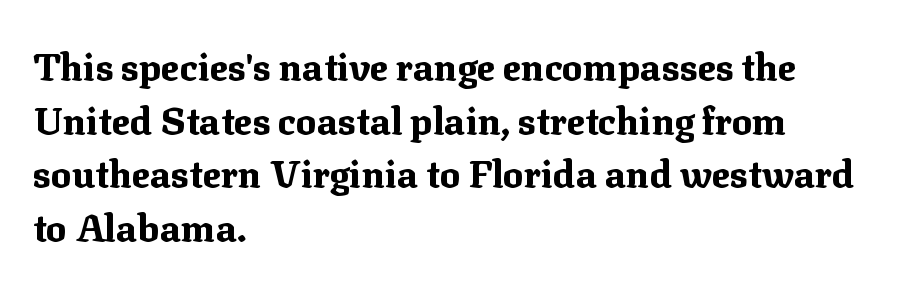
Think of a printed novel: that variable character pitch is what you see here. The type sits square on the baseline with zero lean. The typesetting leans heavy: a genuine bold. The typeface chosen for these lines features serifs. Bare-footed words on every line. How are the letters spaced? Ordinarily, with no added tracking.
